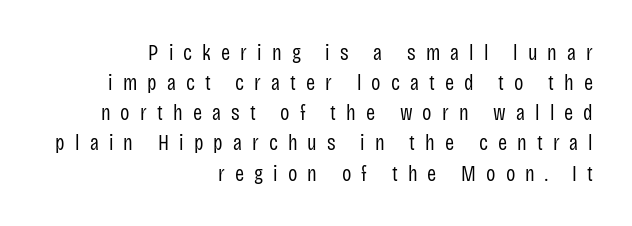
The image shows 22 px text type, upright; set right-aligned, normal line spacing (1.37x), unusually wide letter spacing (+0.46 em), not underlined.
